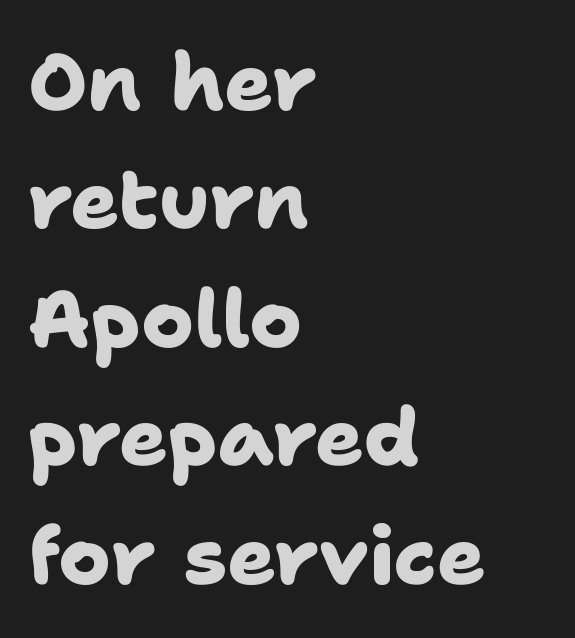
{"serif": "no", "bold": "yes", "weight": "heavy", "width": "normal", "stroke_contrast": "low", "x_height": "medium", "monospaced": "no", "underline": "no", "align": "left", "line_spacing": "normal", "line_spacing_ratio": 1.48, "letter_spacing": "normal", "letter_spacing_em": 0.0, "glyph_px": 80}
